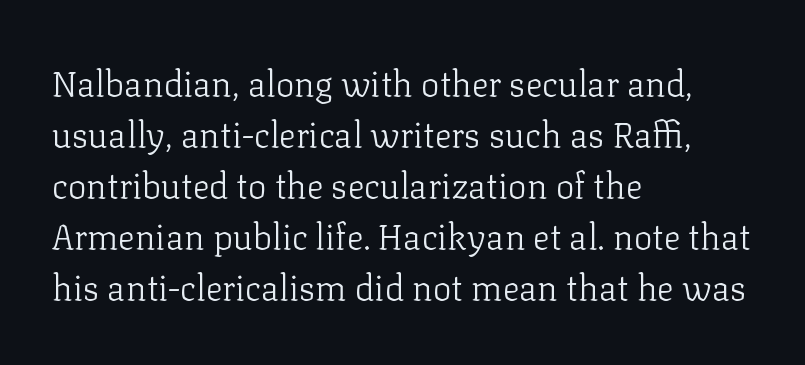
The image shows 35 px light serif type, upright; set left-aligned, normal line spacing (1.46x), normal letter spacing, not underlined; low stroke contrast and a medium x-height.
